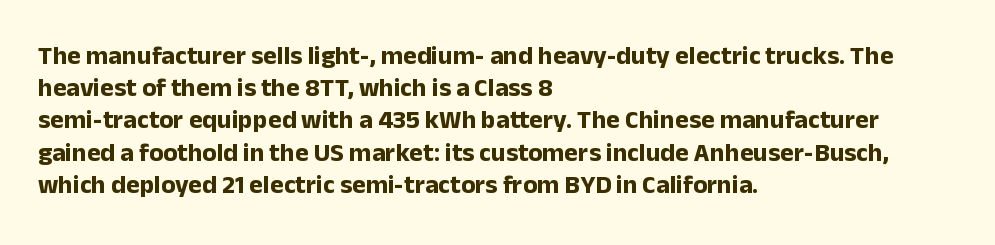
Q: Is the text bold? A: Yes.
Q: Is the text italic (slanted)? A: No, it is upright.
Q: Is the text underlined? A: No.
Q: How is the paragraph aligned? A: Left-aligned.
Q: Is the spacing between letters normal or unusually wide? A: Normal.
